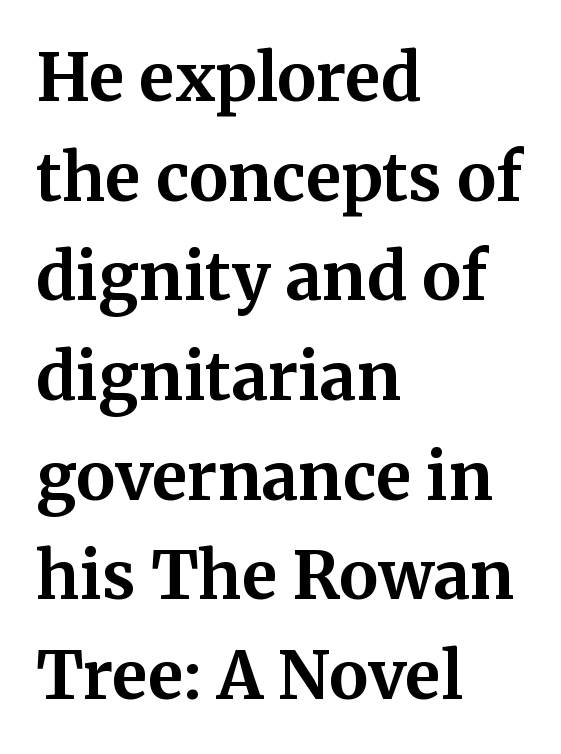
Q: Is the text bold? A: Yes.
Q: Is the text italic (slanted)? A: No, it is upright.
Q: Is the typeface a serif or a sans-serif typeface? A: Serif.
Q: Is the text underlined? A: No.
Q: How is the paragraph aligned? A: Left-aligned.
Q: Is the spacing between letters normal or unusually wide? A: Normal.
Q: Is the spacing between lines tight, normal or loose? A: Normal.
Q: Width (condensed, normal, or wide)? A: Normal.
Q: Stroke contrast? A: Medium.
Q: x-height? A: Medium.
Q: Monospaced? A: No.
